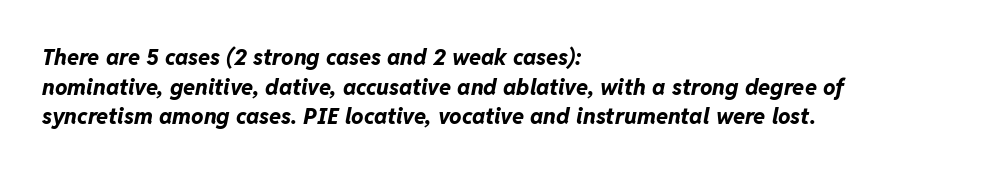
The image shows 22 px bold type, italic (leaning right); set left-aligned, normal line spacing (1.35x), normal letter spacing, not underlined.
